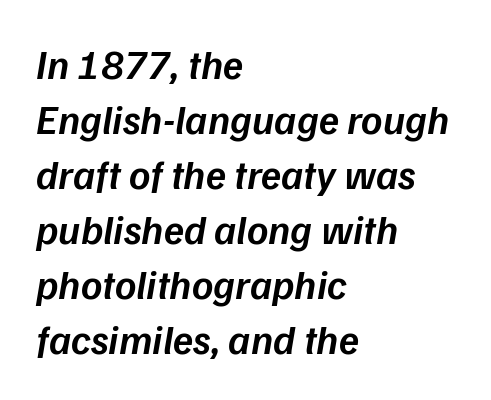
A typesetter would call this zero additional tracking. There's an unmistakable incline to the writing here. Notice how descenders clear the ascenders below comfortably — that's standard leading. Descender tails drop into unmarked territory. On the weight axis this lands at semibold, roughly 600. You could not count columns in this text — the font is proportionally spaced.
